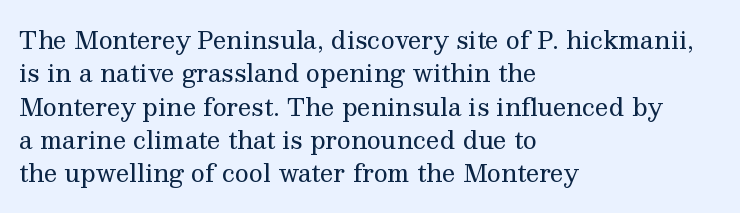
The letterforms sit at book weight or below. Posture: straight, roman, zero tilt. Tracking value appears to be zero — textbook default spacing. The passage shown stacks its lines at a standard gap. Is the block centered? No — it sits flush against the left margin. The foot of each line stays bare and open.
